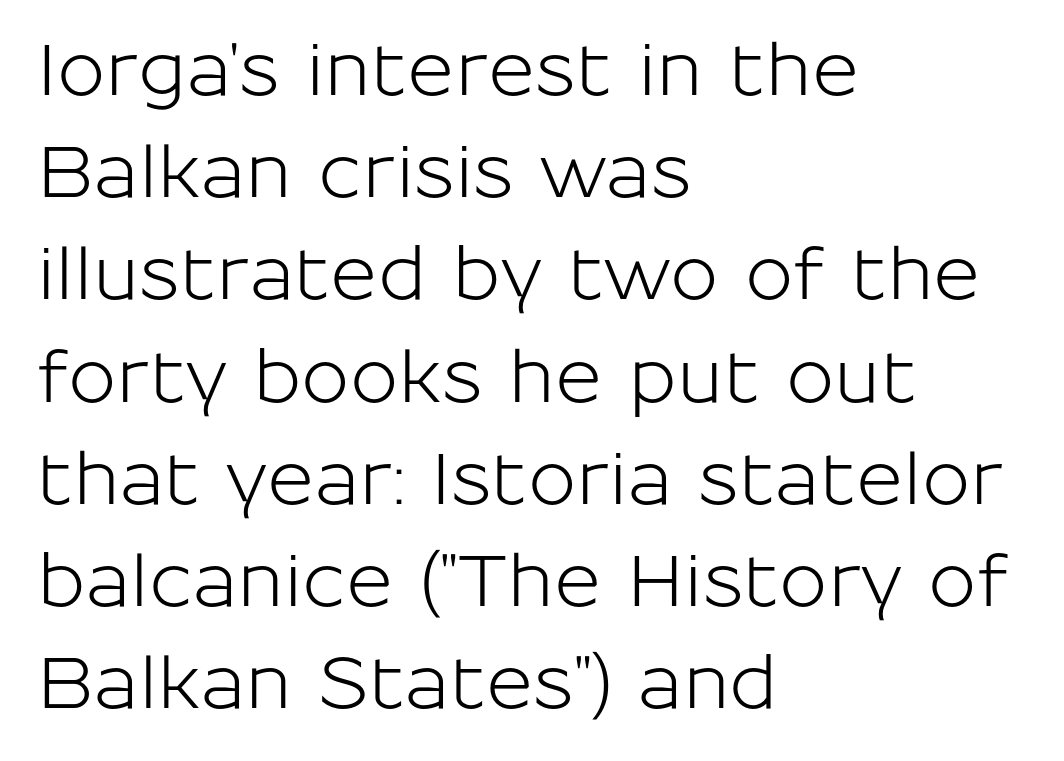
{"serif": "no", "italic": "no", "width": "normal", "stroke_contrast": "low", "x_height": "medium", "monospaced": "no", "underline": "no", "align": "left", "line_spacing": "normal", "line_spacing_ratio": 1.42, "letter_spacing": "normal", "letter_spacing_em": 0.0, "glyph_px": 72}
